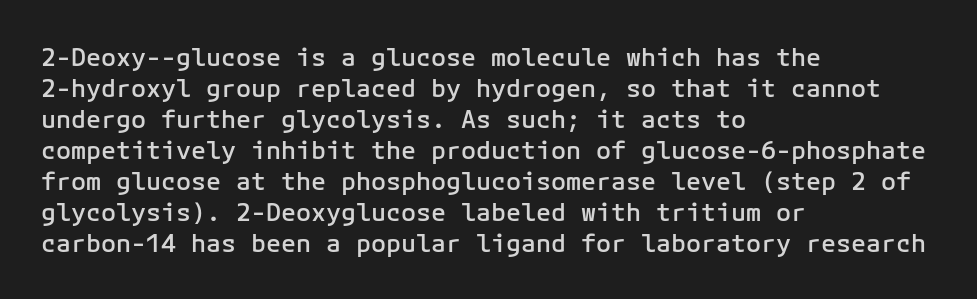
The image shows 25 px text type, upright; set left-aligned, line spacing 1.24x, normal letter spacing, not underlined.
